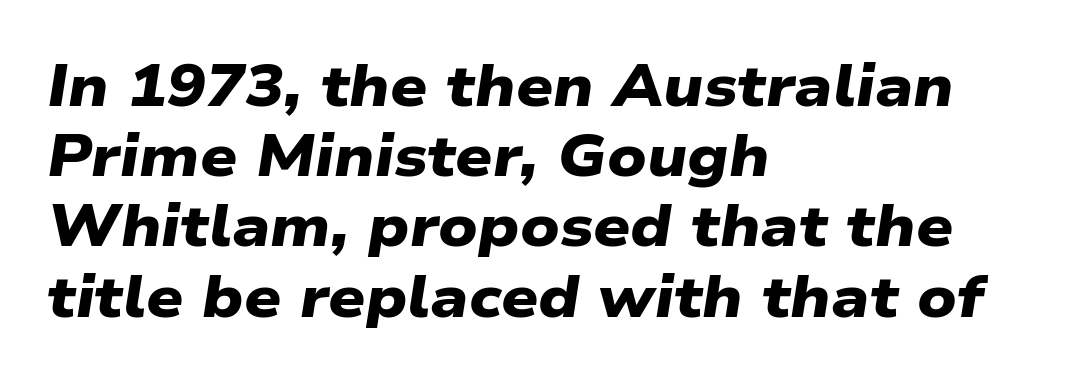
Q: Is the text bold? A: Yes.
Q: Is the typeface a serif or a sans-serif typeface? A: Sans-serif.
Q: Is the text underlined? A: No.
Q: How is the paragraph aligned? A: Left-aligned.
Q: Is the spacing between letters normal or unusually wide? A: Normal.
Q: Width (condensed, normal, or wide)? A: Wide.
Q: Stroke contrast? A: Low.
Q: x-height? A: Medium.
Q: Monospaced? A: No.
